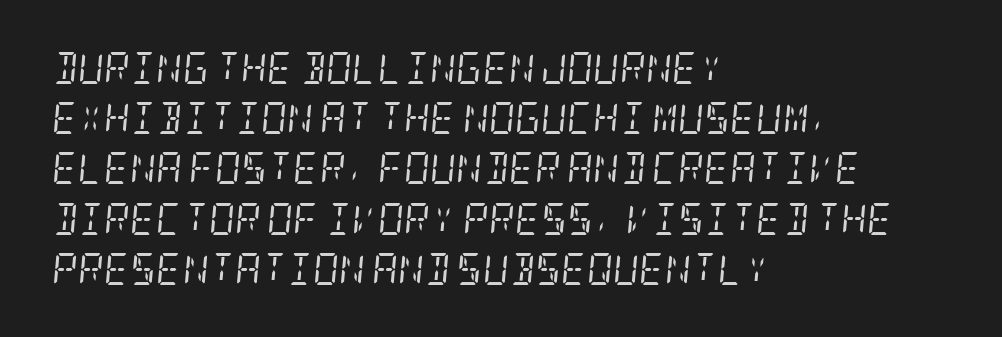
Q: Is the text bold? A: No.
Q: Is the text italic (slanted)? A: Yes, it leans right by about 5 degrees.
Q: Is the typeface a serif or a sans-serif typeface? A: Serif.
Q: Is the text underlined? A: No.
Q: How is the paragraph aligned? A: Left-aligned.
Q: Is the spacing between letters normal or unusually wide? A: Normal.
Q: Is the spacing between lines tight, normal or loose? A: Normal.
Q: Width (condensed, normal, or wide)? A: Condensed.
Q: Stroke contrast? A: Low.
Q: x-height? A: Large.
